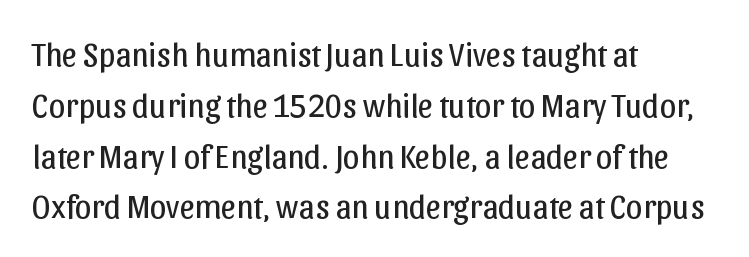
The image shows 33 px regular-weight sans-serif type, upright; set left-aligned, normal line spacing (1.54x), normal letter spacing, not underlined; low stroke contrast and a medium x-height.
